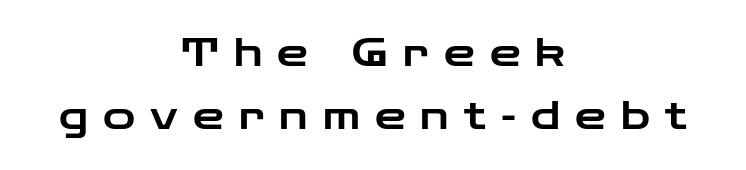
Q: Is the text italic (slanted)? A: No, it is upright.
Q: Is the typeface a serif or a sans-serif typeface? A: Sans-serif.
Q: Is the text underlined? A: No.
Q: How is the paragraph aligned? A: Centered.
Q: Is the spacing between letters normal or unusually wide? A: Unusually wide.
Q: Is the spacing between lines tight, normal or loose? A: Normal.
Q: Width (condensed, normal, or wide)? A: Wide.
Q: Stroke contrast? A: Low.
Q: x-height? A: Medium.
Q: Monospaced? A: No.
